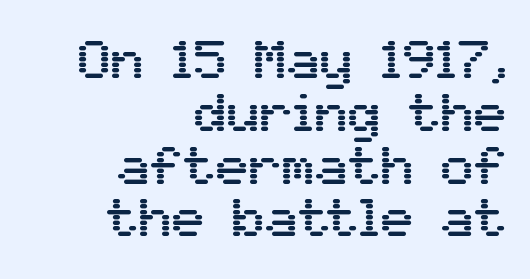
Q: Is the text italic (slanted)? A: No, it is upright.
Q: Is the typeface a serif or a sans-serif typeface? A: Sans-serif.
Q: Is the text underlined? A: No.
Q: How is the paragraph aligned? A: Right-aligned.
Q: Is the spacing between letters normal or unusually wide? A: Normal.
Q: Is the spacing between lines tight, normal or loose? A: Tight.
Q: Width (condensed, normal, or wide)? A: Normal.
Q: Stroke contrast? A: Medium.
Q: x-height? A: Medium.
Q: Monospaced? A: No.
